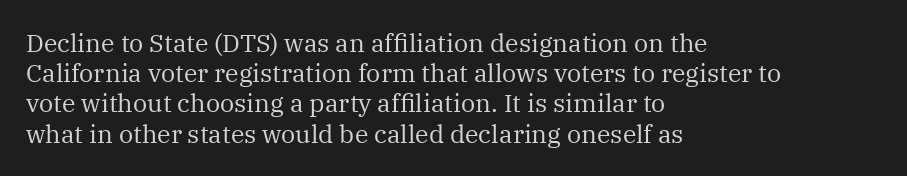
Q: Is the text bold? A: No.
Q: Is the text italic (slanted)? A: No, it is upright.
Q: Is the text underlined? A: No.
Q: How is the paragraph aligned? A: Left-aligned.
Q: Is the spacing between letters normal or unusually wide? A: Normal.
